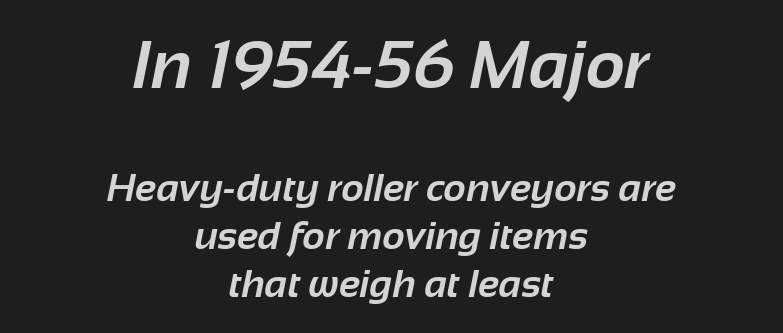
{"serif": "no", "bold": "yes", "weight": "bold", "width": "normal", "stroke_contrast": "low", "x_height": "medium", "monospaced": "no", "underline": "no", "align": "center", "line_spacing_ratio": 1.24, "letter_spacing": "normal", "letter_spacing_em": 0.0, "larger_block": "first", "size_ratio": 1.74, "glyph_px": 68}
